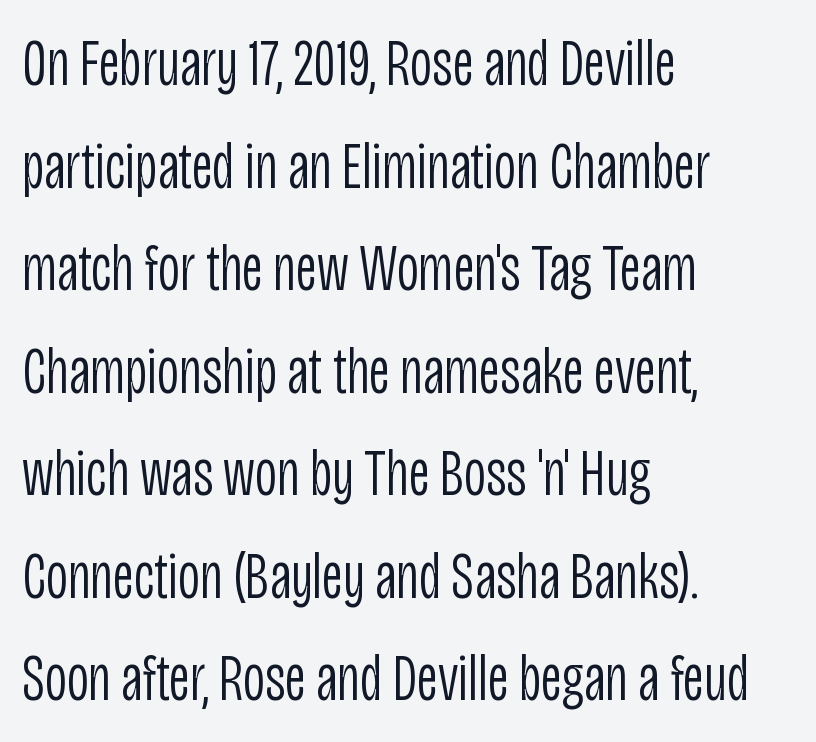
Q: Is the text bold? A: No.
Q: Is the text italic (slanted)? A: No, it is upright.
Q: Is the typeface a serif or a sans-serif typeface? A: Sans-serif.
Q: Is the text underlined? A: No.
Q: How is the paragraph aligned? A: Left-aligned.
Q: Is the spacing between letters normal or unusually wide? A: Normal.
Q: Is the spacing between lines tight, normal or loose? A: Normal.
Q: Width (condensed, normal, or wide)? A: Condensed.
Q: Stroke contrast? A: Low.
Q: x-height? A: Large.
Q: Monospaced? A: No.
